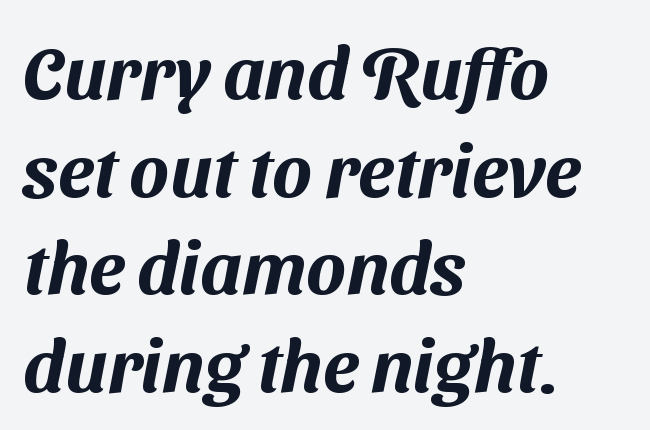
Regular leading. Varying glyph widths throughout — classic text-font behaviour. The tracking reads as untouched default to a designer's eye. Alignment: flush left.
